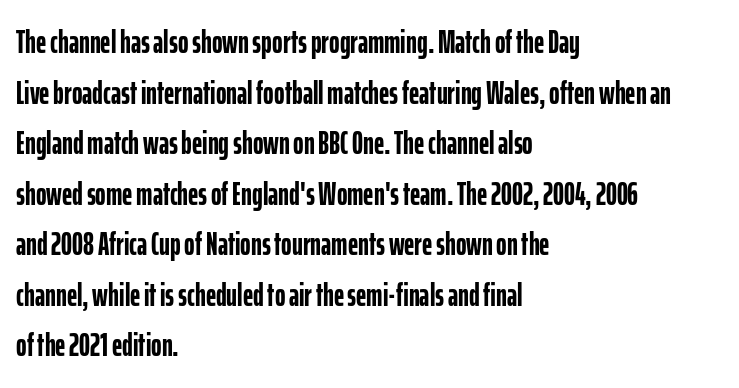
The image shows 32 px semibold, condensed sans-serif type, upright; set left-aligned, normal line spacing (1.58x), normal letter spacing, not underlined; low stroke contrast and a medium x-height.
